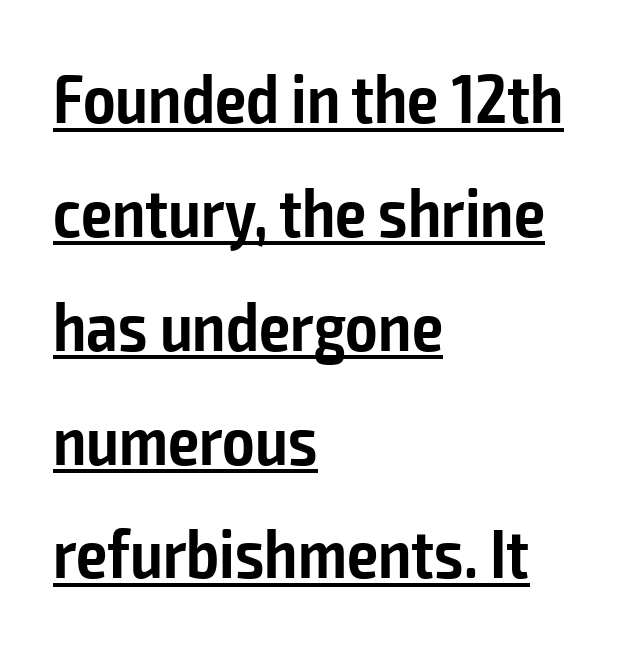
The rag falls on the right side of this text block. This sample has the flowing, uneven cadence of proportional lettering. Unlike a traditional serif, this face leaves its strokes unadorned. Summary of vertical rhythm: regular, with standard interline spacing.
